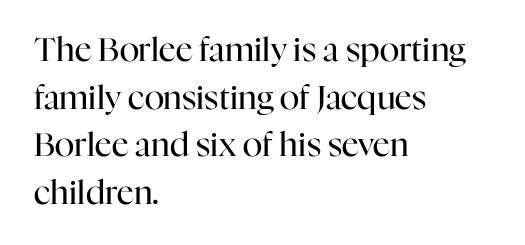
The image shows 33 px regular-weight serif type, upright; set left-aligned, normal line spacing (1.44x), normal letter spacing, not underlined; high stroke contrast and a medium x-height.
